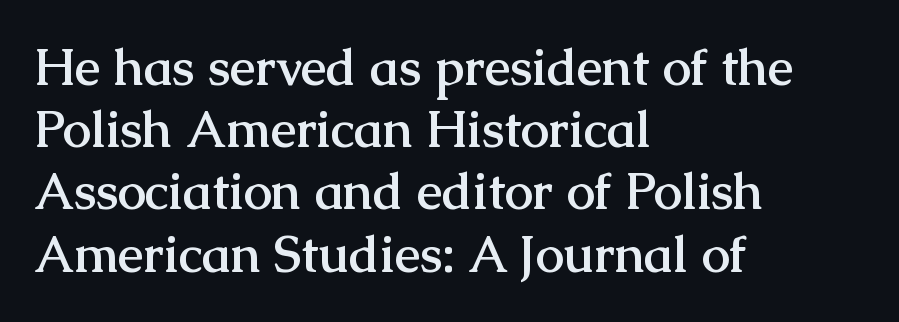
The image shows 51 px semibold serif type, upright; set left-aligned, line spacing 1.22x, normal letter spacing, not underlined; medium stroke contrast and a medium x-height.
